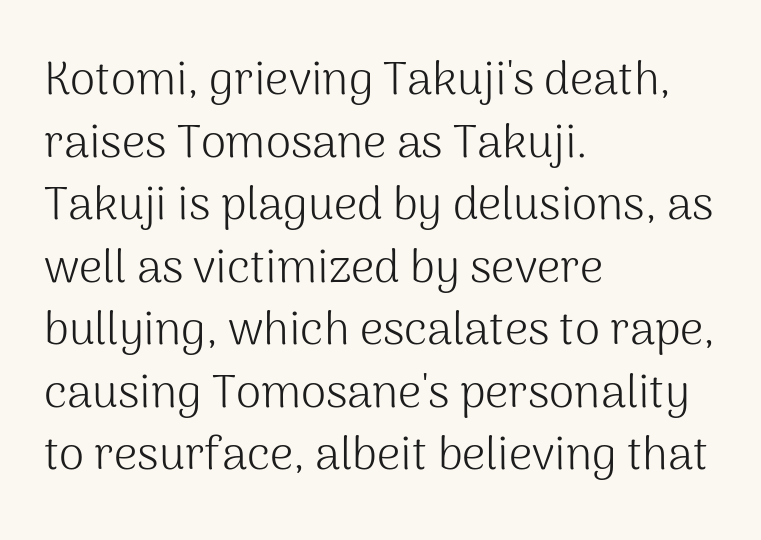
Q: Is the text bold? A: No.
Q: Is the text italic (slanted)? A: No, it is upright.
Q: Is the typeface a serif or a sans-serif typeface? A: Sans-serif.
Q: Is the text underlined? A: No.
Q: How is the paragraph aligned? A: Left-aligned.
Q: Is the spacing between letters normal or unusually wide? A: Normal.
Q: Is the spacing between lines tight, normal or loose? A: Normal.
Q: Width (condensed, normal, or wide)? A: Normal.
Q: Stroke contrast? A: Medium.
Q: x-height? A: Medium.
Q: Monospaced? A: No.
